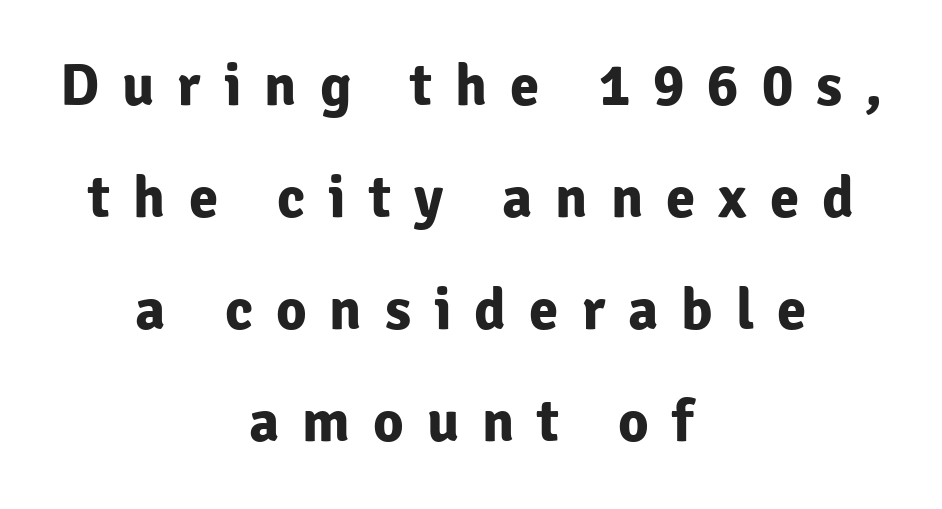
Character widths vary here, with narrow letters taking less room than wide ones. No word sits above an underline. These lines are centered, leaving both edges ragged. The space between consecutive lines is lavish. Type style note: lacks serifs. Heavy-handed strokes throughout: this text is bold.
